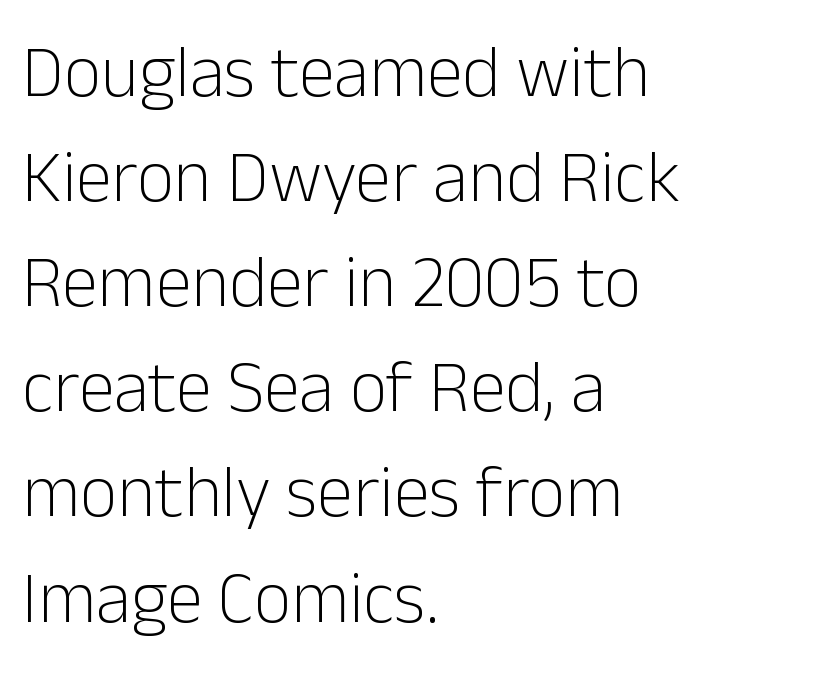
Each letter keeps its own natural width here, so spacing adapts to shape. You can tell it's not italic because the verticals are truly vertical. Summary of weight: not heavy and not bold. Interline gaps are of average width in this sample. Anything drawn beneath the words? Only blank space. Type style note: lacks serifs.
